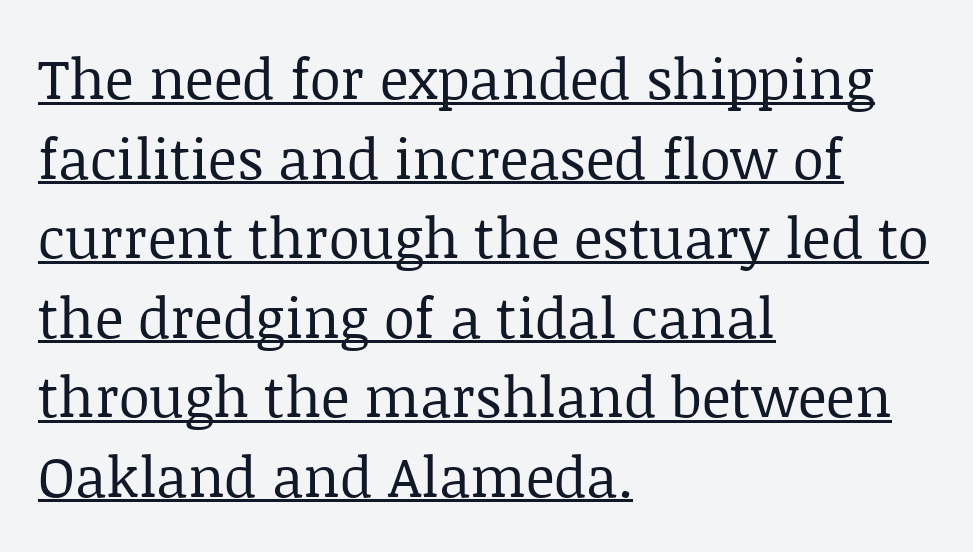
The image shows 56 px regular-weight serif type, upright; set left-aligned, normal line spacing (1.42x), normal letter spacing, underlined; low stroke contrast and a large x-height.
